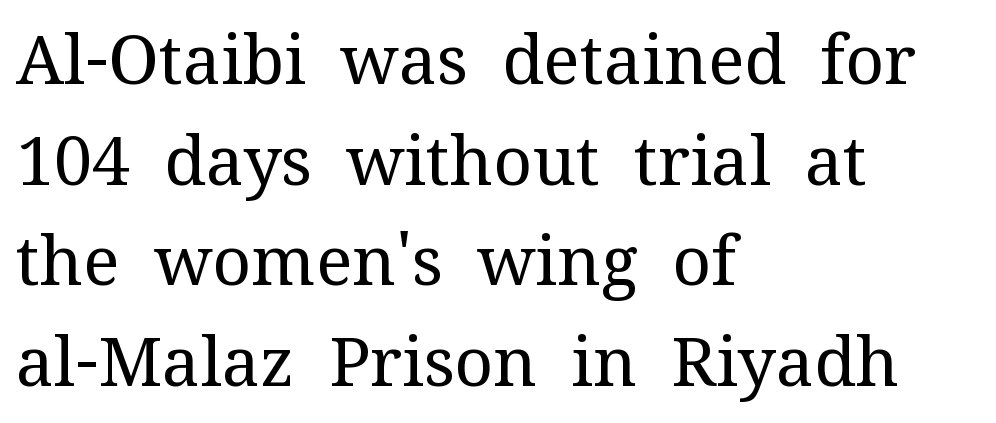
Q: Is the text bold? A: No.
Q: Is the text italic (slanted)? A: No, it is upright.
Q: Is the typeface a serif or a sans-serif typeface? A: Serif.
Q: Is the text underlined? A: No.
Q: How is the paragraph aligned? A: Left-aligned.
Q: Is the spacing between letters normal or unusually wide? A: Normal.
Q: Is the spacing between lines tight, normal or loose? A: Normal.
Q: Width (condensed, normal, or wide)? A: Normal.
Q: Stroke contrast? A: Medium.
Q: x-height? A: Medium.
Q: Monospaced? A: No.
